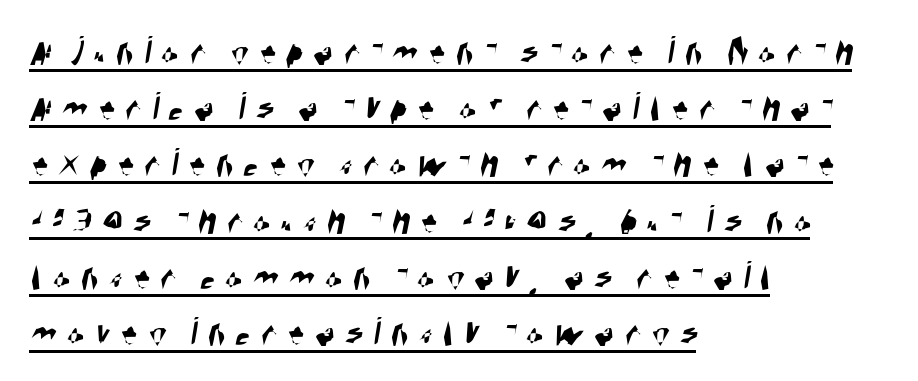
{"serif": "no", "width": "condensed", "stroke_contrast": "high", "x_height": "large", "monospaced": "no", "underline": "yes", "align": "left", "line_spacing": "normal", "line_spacing_ratio": 1.37, "letter_spacing": "wide", "letter_spacing_em": 0.25, "glyph_px": 41}
